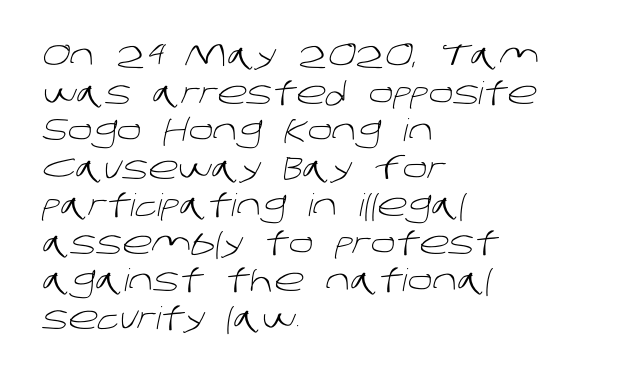
{"serif": "no", "bold": "no", "weight": "light", "width": "normal", "stroke_contrast": "low", "x_height": "large", "monospaced": "no", "underline": "no", "align": "left", "line_spacing_ratio": 1.21, "letter_spacing": "normal", "letter_spacing_em": 0.0, "glyph_px": 31}
